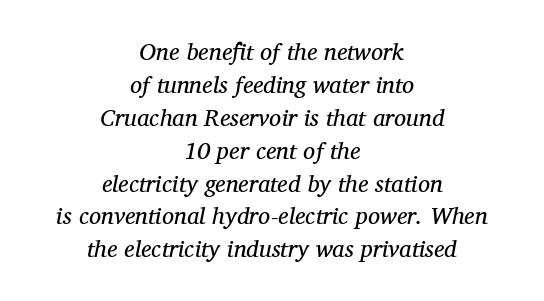
The image shows 24 px text type, italic (leaning right); set centered, normal line spacing (1.37x), normal letter spacing, not underlined.
